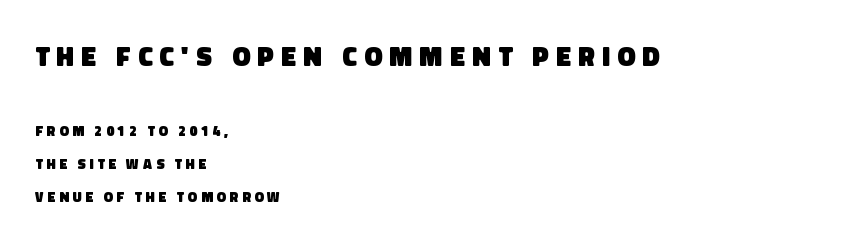
Q: Is the text bold? A: Yes.
Q: Is the text underlined? A: No.
Q: How is the paragraph aligned? A: Left-aligned.
Q: Is the spacing between letters normal or unusually wide? A: Unusually wide.
Q: Is the spacing between lines tight, normal or loose? A: Loose.
Q: Which block of text is set in a larger size, the first (top) or the second (bottom)? A: The first (top) one.
